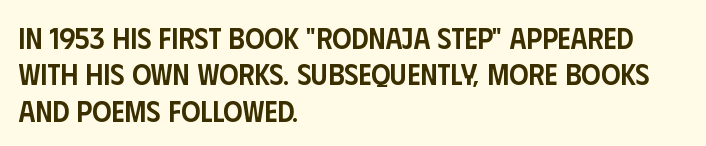
{"serif": "no", "italic": "no", "bold": "semi", "weight": "semibold", "width": "condensed", "stroke_contrast": "low", "x_height": "large", "monospaced": "no", "underline": "no", "align": "left", "line_spacing_ratio": 1.21, "letter_spacing": "normal", "letter_spacing_em": 0.0, "glyph_px": 30}
